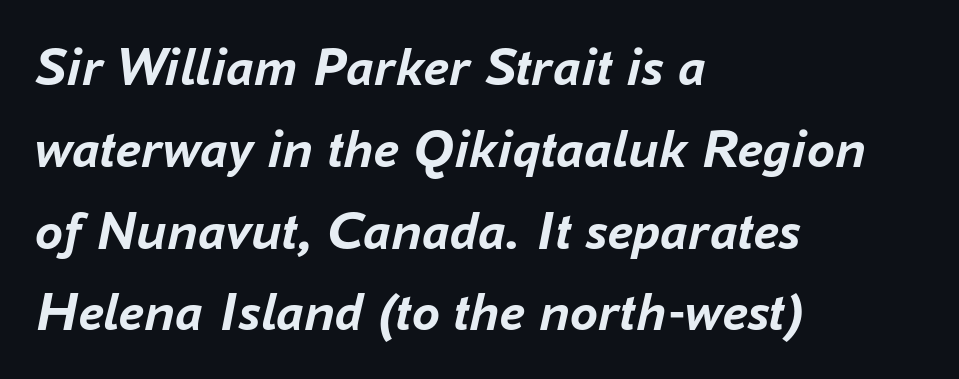
Each row of text sits above clean, open space. The face used here is proportionally spaced, like ordinary book or web type. A typesetter would call this zero additional tracking. The rows are spaced the way most documents space them. One-word summary of the alignment: left.
